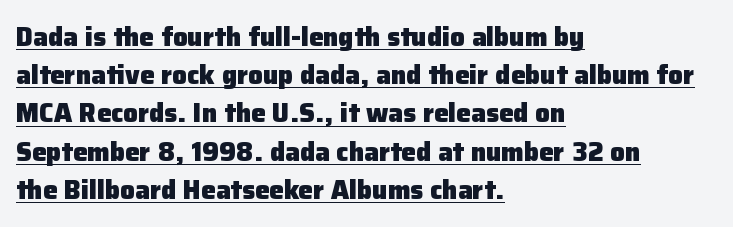
{"italic": "no", "bold": "yes", "underline": "yes", "align": "left", "line_spacing": "normal", "line_spacing_ratio": 1.47, "letter_spacing": "normal", "letter_spacing_em": 0.0, "glyph_px": 26}
